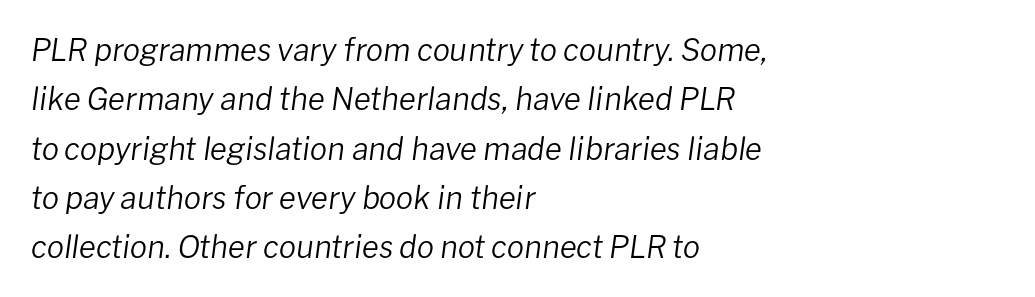
{"italic": "yes", "lean": "right", "slant_degrees": 8, "bold": "no", "weight": "regular", "width": "normal", "stroke_contrast": "low", "x_height": "medium", "monospaced": "no", "underline": "no", "align": "left", "line_spacing": "normal", "line_spacing_ratio": 1.59, "letter_spacing": "normal", "letter_spacing_em": 0.0, "glyph_px": 31}
